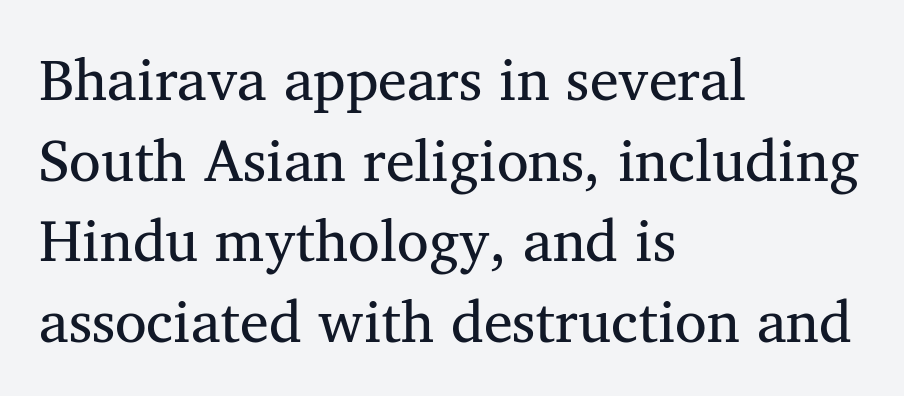
Q: Is the text bold? A: No.
Q: Is the typeface a serif or a sans-serif typeface? A: Serif.
Q: Is the text underlined? A: No.
Q: How is the paragraph aligned? A: Left-aligned.
Q: Is the spacing between letters normal or unusually wide? A: Normal.
Q: Is the spacing between lines tight, normal or loose? A: Normal.
Q: Width (condensed, normal, or wide)? A: Normal.
Q: Stroke contrast? A: Medium.
Q: x-height? A: Medium.
Q: Monospaced? A: No.
